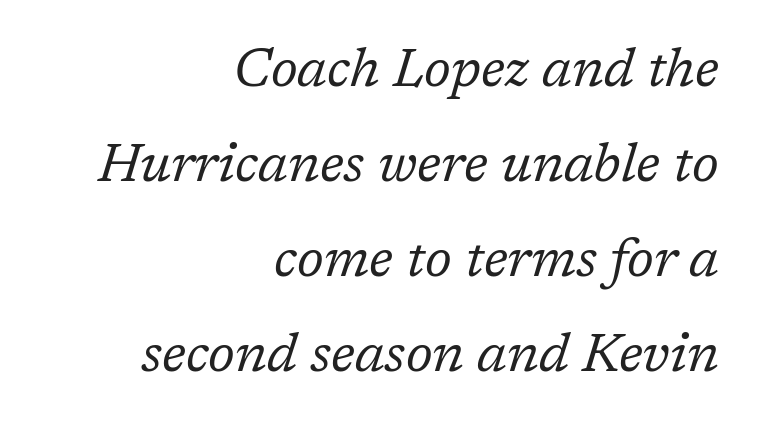
{"serif": "yes", "italic": "yes", "lean": "right", "slant_degrees": 17, "bold": "no", "weight": "regular", "width": "normal", "stroke_contrast": "low", "x_height": "medium", "monospaced": "no", "underline": "no", "align": "right", "line_spacing_ratio": 1.79, "letter_spacing": "normal", "letter_spacing_em": 0.0, "glyph_px": 53}
